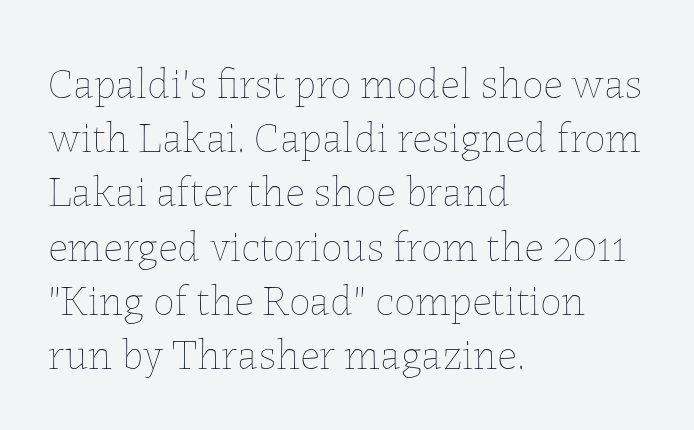
Q: Is the text bold? A: No.
Q: Is the text italic (slanted)? A: No, it is upright.
Q: Is the text underlined? A: No.
Q: How is the paragraph aligned? A: Left-aligned.
Q: Is the spacing between letters normal or unusually wide? A: Normal.
Q: Is the spacing between lines tight, normal or loose? A: Normal.
Q: Width (condensed, normal, or wide)? A: Normal.
Q: Stroke contrast? A: Low.
Q: x-height? A: Medium.
Q: Monospaced? A: No.
